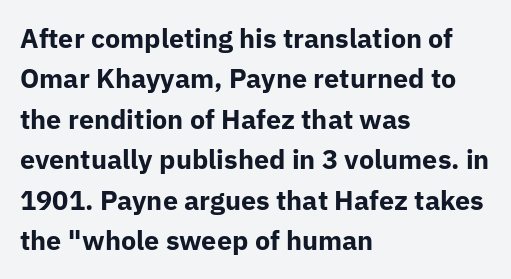
Q: Is the text bold? A: Yes.
Q: Is the text italic (slanted)? A: No, it is upright.
Q: Is the text underlined? A: No.
Q: How is the paragraph aligned? A: Left-aligned.
Q: Is the spacing between letters normal or unusually wide? A: Normal.
Q: Is the spacing between lines tight, normal or loose? A: Normal.
